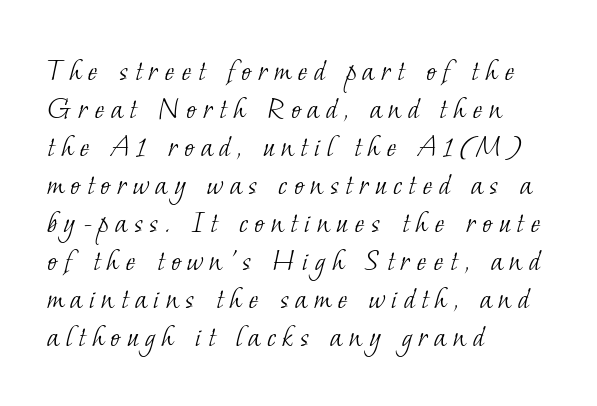
{"serif": "yes", "bold": "no", "weight": "light", "width": "normal", "stroke_contrast": "low", "x_height": "small", "monospaced": "no", "underline": "no", "align": "left", "line_spacing": "tight", "line_spacing_ratio": 1.15, "letter_spacing": "wide", "letter_spacing_em": 0.2, "glyph_px": 33}
